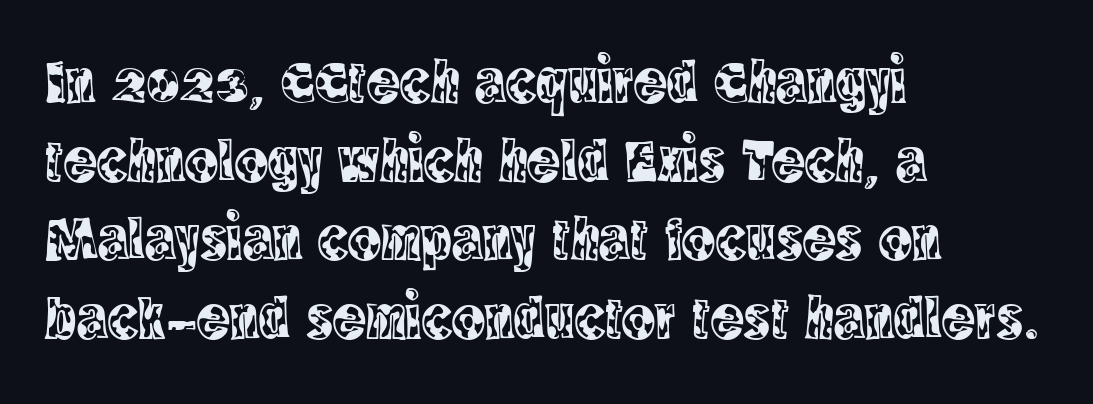
The image shows 62 px condensed serif type, upright; set left-aligned, normal line spacing (1.27x), normal letter spacing, not underlined; a large x-height.
